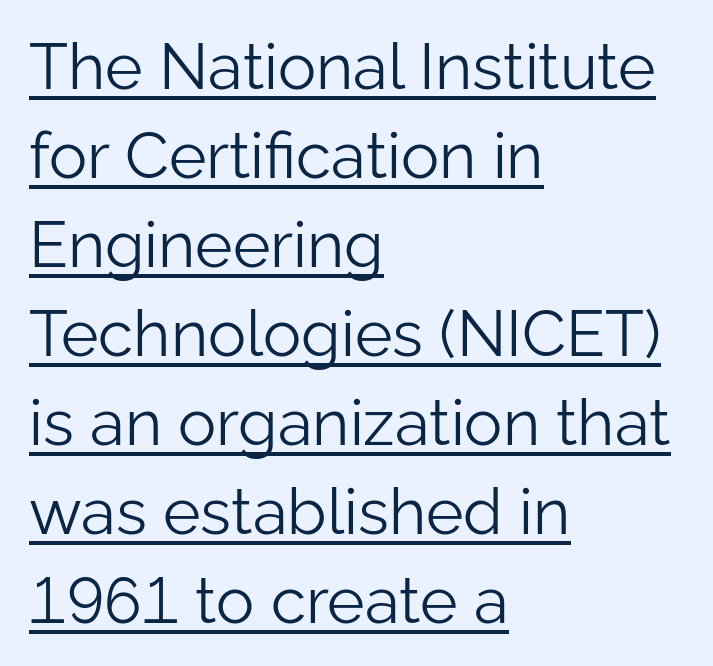
The image shows 64 px light sans-serif type, upright; set left-aligned, normal line spacing (1.39x), normal letter spacing, underlined; low stroke contrast and a medium x-height.
